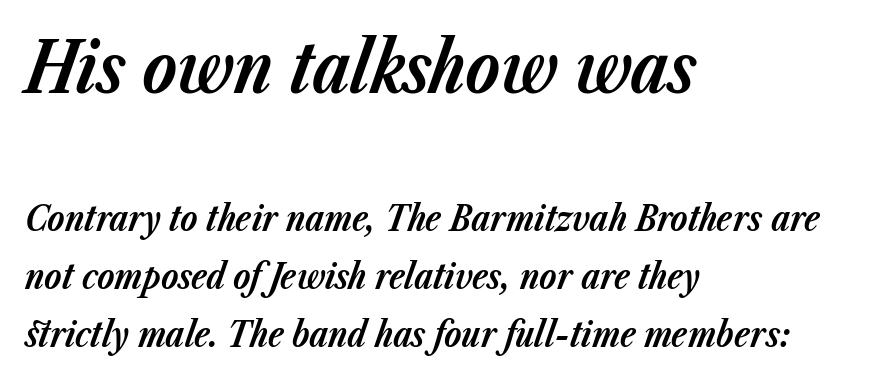
{"italic": "yes", "lean": "right", "slant_degrees": 23, "bold": "yes", "weight": "bold", "width": "normal", "stroke_contrast": "low", "x_height": "medium", "monospaced": "no", "underline": "no", "align": "left", "line_spacing": "normal", "line_spacing_ratio": 1.66, "letter_spacing": "normal", "letter_spacing_em": 0.0, "larger_block": "first", "size_ratio": 2.0, "glyph_px": 70}
